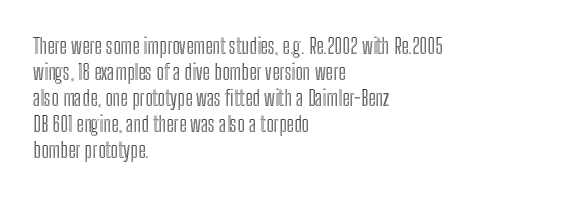
The typesetter chose a ragged-right arrangement here. The type sits square on the baseline with zero lean. There is no visible air inserted between adjacent glyphs. Has an underline been added? It has not.
